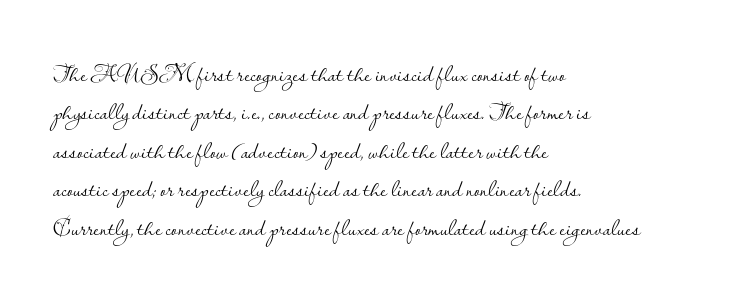
{"bold": "no", "underline": "no", "align": "left", "line_spacing": "normal", "line_spacing_ratio": 1.54, "letter_spacing": "normal", "letter_spacing_em": 0.0, "glyph_px": 25}
